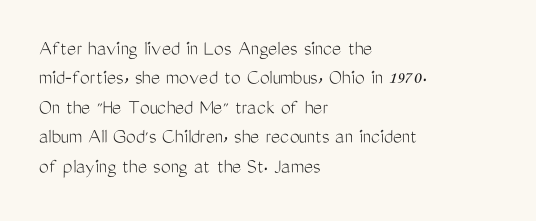
{"italic": "no", "bold": "no", "underline": "no", "align": "left", "line_spacing": "normal", "line_spacing_ratio": 1.34, "letter_spacing": "normal", "letter_spacing_em": 0.0, "glyph_px": 22}
